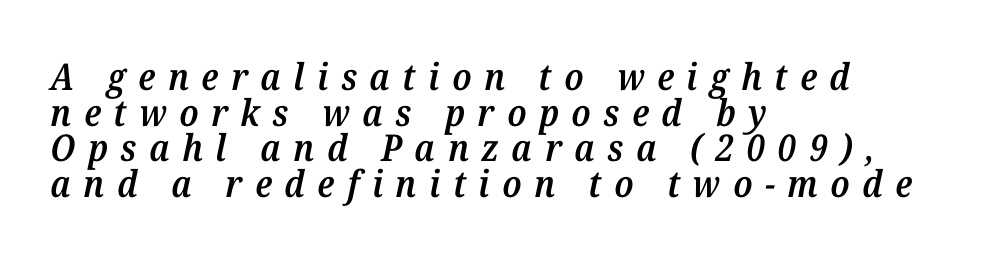
{"serif": "yes", "italic": "yes", "lean": "right", "slant_degrees": 12, "bold": "semi", "weight": "semibold", "width": "normal", "stroke_contrast": "medium", "x_height": "medium", "monospaced": "no", "underline": "no", "align": "left", "line_spacing": "tight", "line_spacing_ratio": 0.96, "letter_spacing": "wide", "letter_spacing_em": 0.34, "glyph_px": 37}
